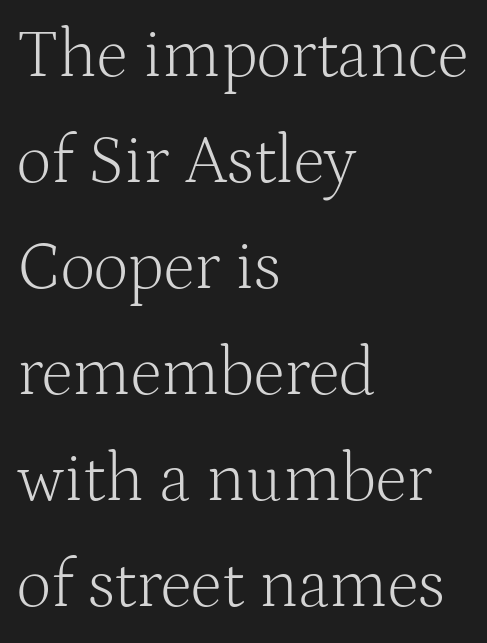
Q: Is the text bold? A: No.
Q: Is the text italic (slanted)? A: No, it is upright.
Q: Is the typeface a serif or a sans-serif typeface? A: Serif.
Q: Is the text underlined? A: No.
Q: How is the paragraph aligned? A: Left-aligned.
Q: Is the spacing between letters normal or unusually wide? A: Normal.
Q: Is the spacing between lines tight, normal or loose? A: Normal.
Q: Width (condensed, normal, or wide)? A: Normal.
Q: Stroke contrast? A: Medium.
Q: x-height? A: Medium.
Q: Monospaced? A: No.
